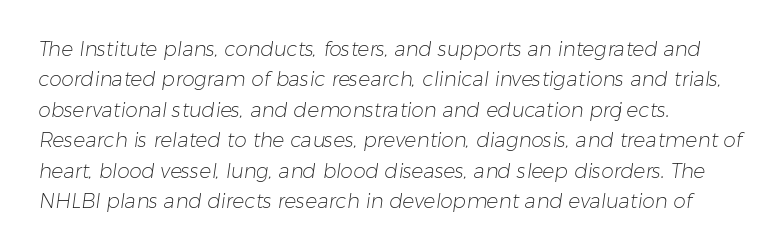
The image shows 20 px text type; set left-aligned, normal line spacing (1.52x), normal letter spacing, not underlined.
